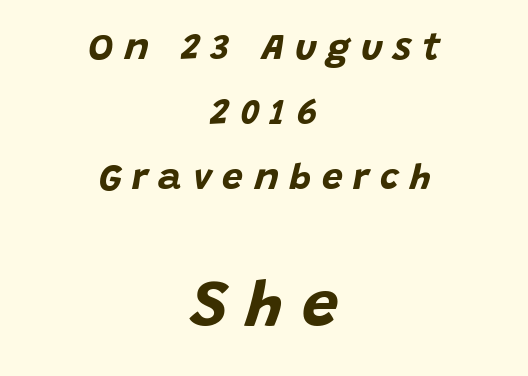
Character widths vary here, with narrow letters taking less room than wide ones. Size hierarchy here favors the trailing block over the leading one. Both edges are ragged and mirror each other, which tells us the setting is centered. Italic: yes, the glyphs are oblique. The characters look thick and weighty, a clear bold. Glyph-to-glyph distance is far greater than everyday printed text.
